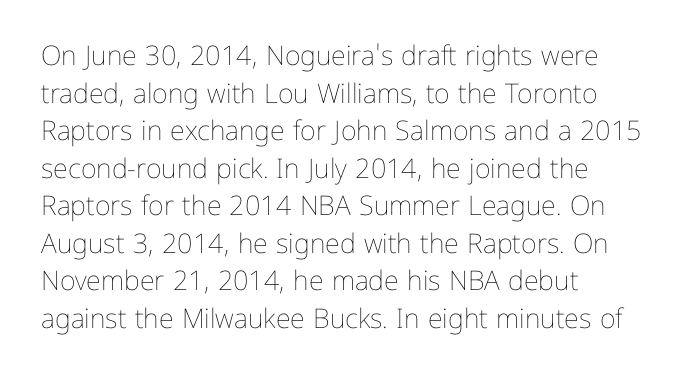
The image shows 27 px text type, upright; set left-aligned, normal line spacing (1.39x), normal letter spacing, not underlined.
